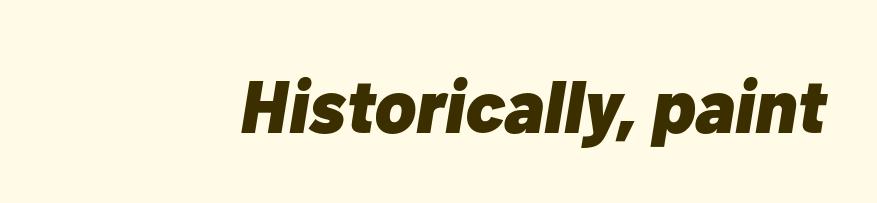
The image shows 75 px heavy type, italic (leaning right); set normal letter spacing, not underlined; low stroke contrast and a medium x-height.
